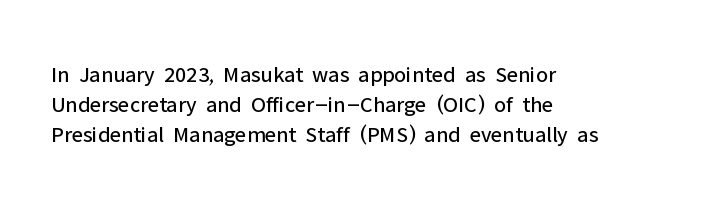
{"italic": "no", "bold": "no", "underline": "no", "align": "left", "line_spacing": "normal", "line_spacing_ratio": 1.31, "letter_spacing": "normal", "letter_spacing_em": 0.0, "glyph_px": 23}
